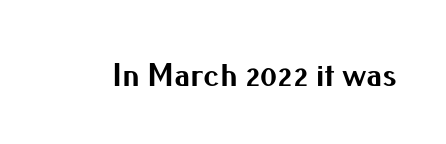
Do the letters lean? They stand straight. Default kerning and tracking; the words read as compact shapes. Is this a fixed-width face? No — the glyphs have proportional, varying widths. This sample uses a sans-serif face. Honestly, there is no underline to notice here at all.
